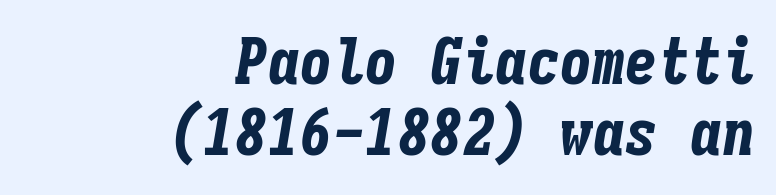
The image shows 65 px bold, condensed type, italic (leaning right), monospaced; set right-aligned, tight line spacing (1.09x), normal letter spacing, not underlined; low stroke contrast and a medium x-height.
